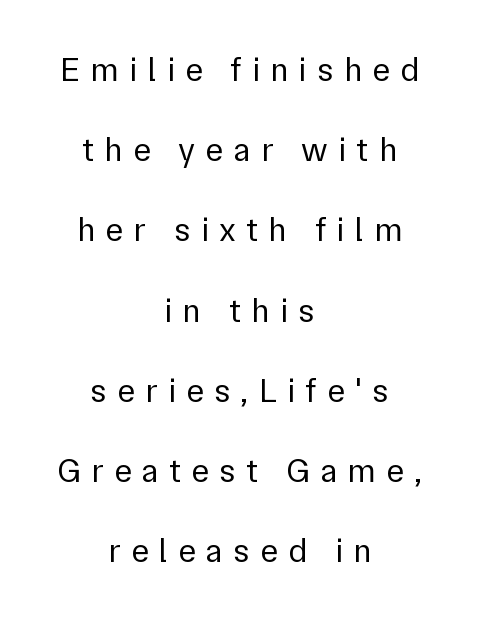
Q: Is the text bold? A: No.
Q: Is the text italic (slanted)? A: No, it is upright.
Q: Is the typeface a serif or a sans-serif typeface? A: Sans-serif.
Q: Is the text underlined? A: No.
Q: How is the paragraph aligned? A: Centered.
Q: Is the spacing between letters normal or unusually wide? A: Unusually wide.
Q: Is the spacing between lines tight, normal or loose? A: Loose.
Q: Width (condensed, normal, or wide)? A: Normal.
Q: Stroke contrast? A: Low.
Q: x-height? A: Medium.
Q: Monospaced? A: No.
